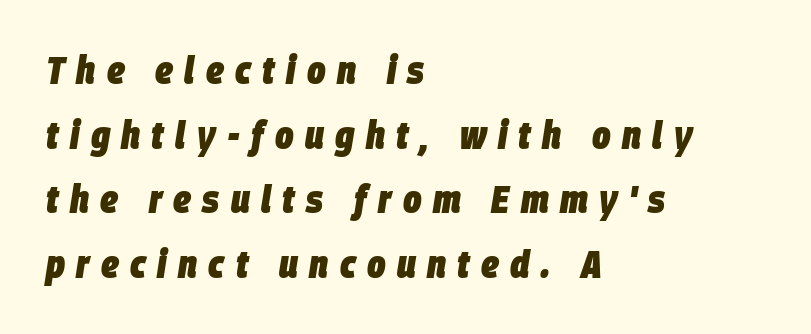
Interline gaps are of average width in this sample. Students, note that the glyphs here are deliberately spaced far apart. Italic: yes, the glyphs are oblique. Set as a true bold cut, around the 700 mark.
